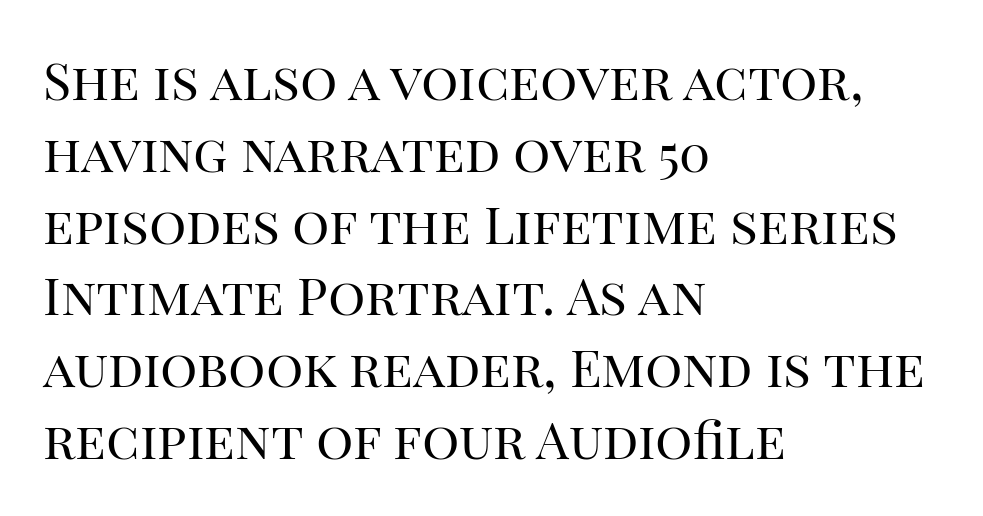
Every row of glyphs begins at an identical x-position on the left. The gaps between neighbouring characters are ordinary and unremarkable. I'd call this a serif setting — the letters wear small feet. The passage shown is not underscored anywhere.
